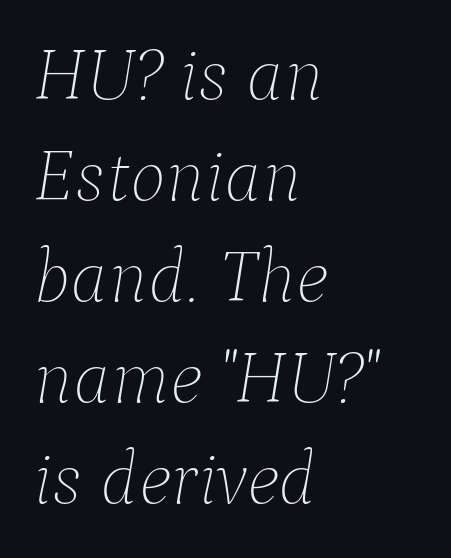
Here the designer chose a conventional face with non-uniform glyph widths. Characters follow at the spacing the type designer built in. It's the slanting kind of type. Left-aligned paragraph, ragged on the right. The vertical gap from one line to the next is medium.
